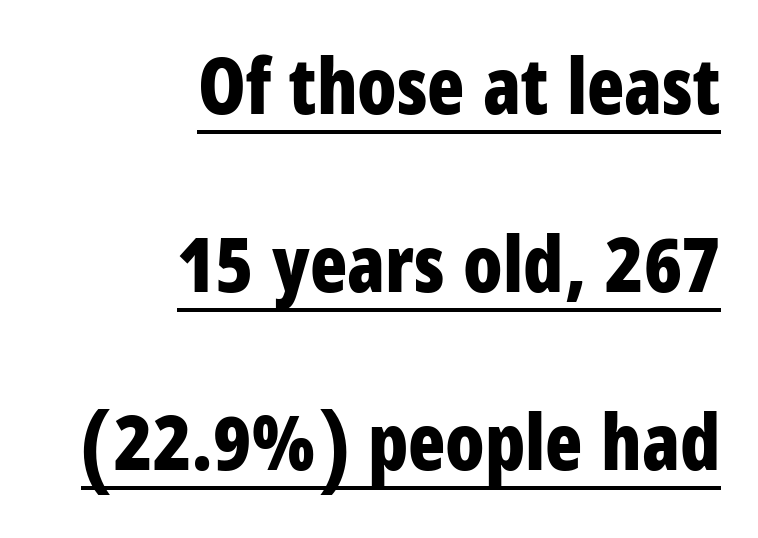
{"serif": "no", "italic": "no", "bold": "yes", "weight": "bold", "width": "condensed", "stroke_contrast": "low", "x_height": "large", "monospaced": "no", "underline": "yes", "align": "right", "line_spacing": "loose", "line_spacing_ratio": 2.31, "letter_spacing": "normal", "letter_spacing_em": 0.0, "glyph_px": 77}
